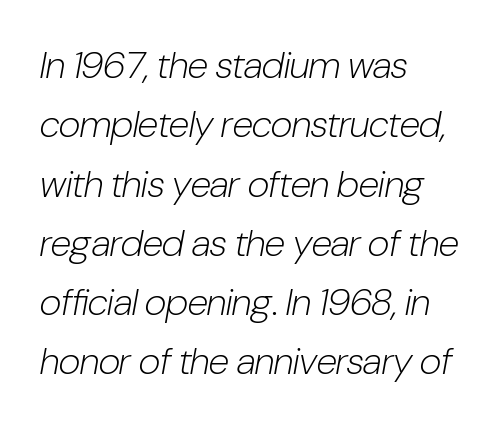
{"italic": "yes", "lean": "right", "slant_degrees": 10, "bold": "no", "weight": "light", "width": "condensed", "stroke_contrast": "low", "x_height": "medium", "monospaced": "no", "underline": "no", "align": "left", "line_spacing": "normal", "line_spacing_ratio": 1.56, "letter_spacing": "normal", "letter_spacing_em": 0.0, "glyph_px": 38}
